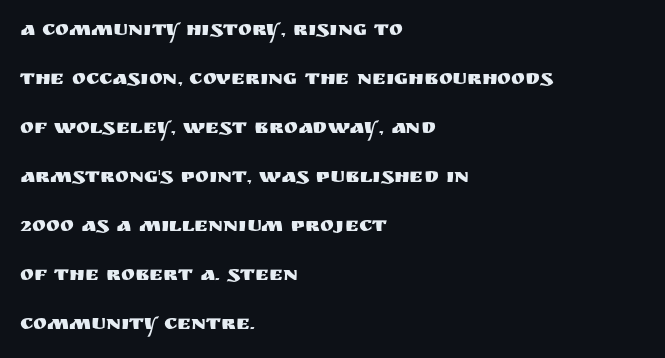
Q: Is the text italic (slanted)? A: No, it is upright.
Q: Is the text underlined? A: No.
Q: How is the paragraph aligned? A: Left-aligned.
Q: Is the spacing between letters normal or unusually wide? A: Normal.
Q: Is the spacing between lines tight, normal or loose? A: Loose.
